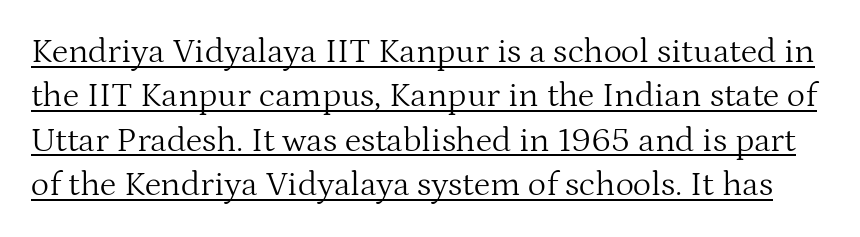
Q: Is the text bold? A: No.
Q: Is the text italic (slanted)? A: No, it is upright.
Q: Is the typeface a serif or a sans-serif typeface? A: Serif.
Q: Is the text underlined? A: Yes.
Q: Is the spacing between letters normal or unusually wide? A: Normal.
Q: Is the spacing between lines tight, normal or loose? A: Normal.
Q: Width (condensed, normal, or wide)? A: Normal.
Q: Stroke contrast? A: Medium.
Q: x-height? A: Medium.
Q: Monospaced? A: No.
